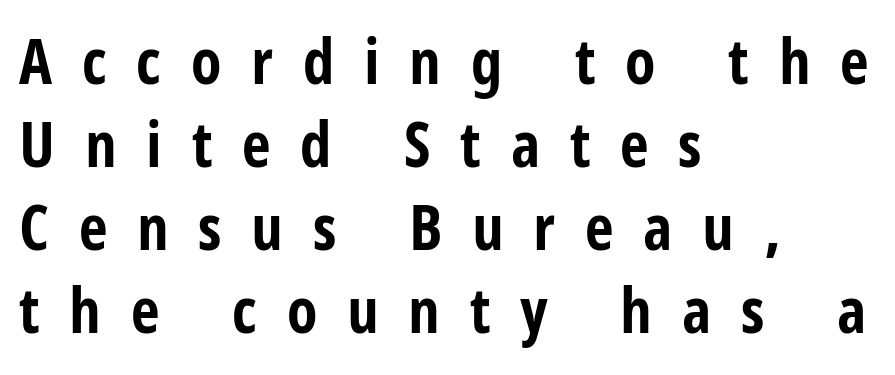
The image shows 63 px bold, condensed sans-serif type, upright; set left-aligned, normal line spacing (1.32x), unusually wide letter spacing (+0.47 em), not underlined; low stroke contrast and a medium x-height.
